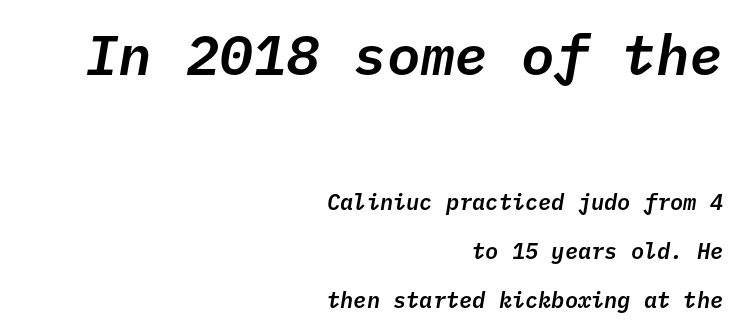
Q: Is the text italic (slanted)? A: Yes, it leans right by about 10 degrees.
Q: Is the text underlined? A: No.
Q: How is the paragraph aligned? A: Right-aligned.
Q: Is the spacing between letters normal or unusually wide? A: Normal.
Q: Is the spacing between lines tight, normal or loose? A: Loose.
Q: Which block of text is set in a larger size, the first (top) or the second (bottom)? A: The first (top) one.
Q: Width (condensed, normal, or wide)? A: Normal.
Q: Stroke contrast? A: Low.
Q: x-height? A: Medium.
Q: Monospaced? A: Yes.
